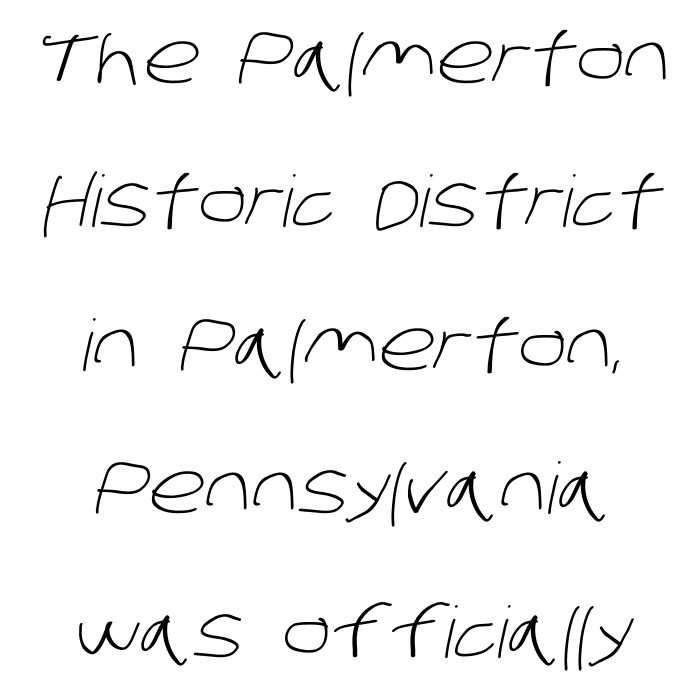
Q: Is the text bold? A: No.
Q: Is the typeface a serif or a sans-serif typeface? A: Sans-serif.
Q: Is the text underlined? A: No.
Q: How is the paragraph aligned? A: Centered.
Q: Is the spacing between letters normal or unusually wide? A: Normal.
Q: Is the spacing between lines tight, normal or loose? A: Loose.
Q: Width (condensed, normal, or wide)? A: Normal.
Q: Stroke contrast? A: Low.
Q: x-height? A: Large.
Q: Monospaced? A: No.
